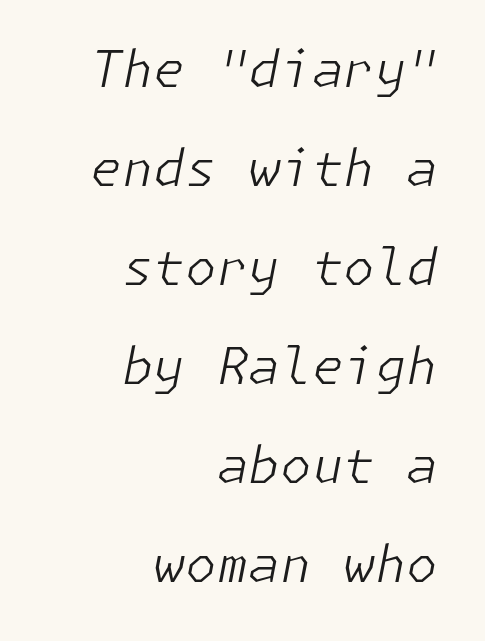
The image shows 51 px light type, italic (leaning right); set right-aligned, loose line spacing (1.94x), normal letter spacing, not underlined; low stroke contrast and a medium x-height.
